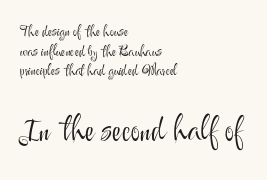
Q: Is the text bold? A: No.
Q: Is the typeface a serif or a sans-serif typeface? A: Sans-serif.
Q: Is the text underlined? A: No.
Q: How is the paragraph aligned? A: Left-aligned.
Q: Is the spacing between letters normal or unusually wide? A: Normal.
Q: Is the spacing between lines tight, normal or loose? A: Normal.
Q: Which block of text is set in a larger size, the first (top) or the second (bottom)? A: The second (bottom) one.
Q: Width (condensed, normal, or wide)? A: Normal.
Q: Stroke contrast? A: Medium.
Q: x-height? A: Small.
Q: Monospaced? A: No.
